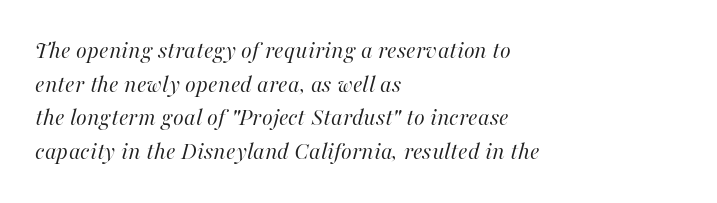
{"italic": "yes", "lean": "right", "slant_degrees": 16, "bold": "no", "underline": "no", "align": "left", "line_spacing": "normal", "line_spacing_ratio": 1.35, "letter_spacing": "normal", "letter_spacing_em": 0.0, "glyph_px": 25}
